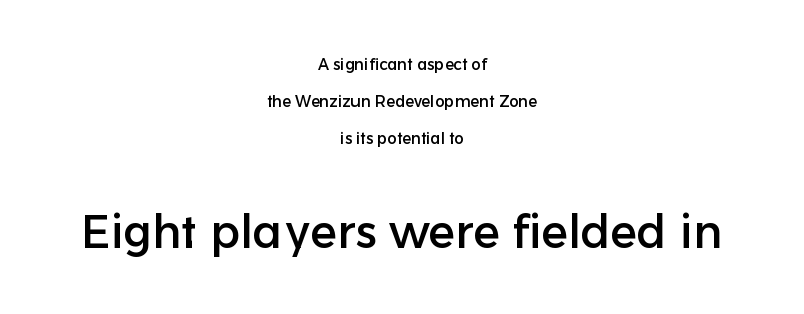
{"serif": "no", "italic": "no", "width": "normal", "stroke_contrast": "low", "x_height": "medium", "monospaced": "no", "underline": "no", "align": "center", "line_spacing": "loose", "line_spacing_ratio": 2.3, "letter_spacing": "normal", "letter_spacing_em": 0.0, "larger_block": "second", "size_ratio": 2.94, "glyph_px": 47}
